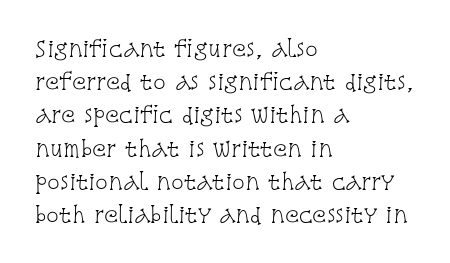
Q: Is the text bold? A: No.
Q: Is the text italic (slanted)? A: No, it is upright.
Q: Is the text underlined? A: No.
Q: How is the paragraph aligned? A: Left-aligned.
Q: Is the spacing between letters normal or unusually wide? A: Normal.
Q: Is the spacing between lines tight, normal or loose? A: Normal.
